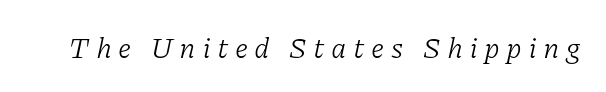
{"serif": "yes", "italic": "yes", "lean": "right", "slant_degrees": 11, "bold": "no", "weight": "light", "width": "normal", "stroke_contrast": "low", "x_height": "medium", "monospaced": "no", "underline": "no", "letter_spacing": "wide", "letter_spacing_em": 0.22, "glyph_px": 29}
